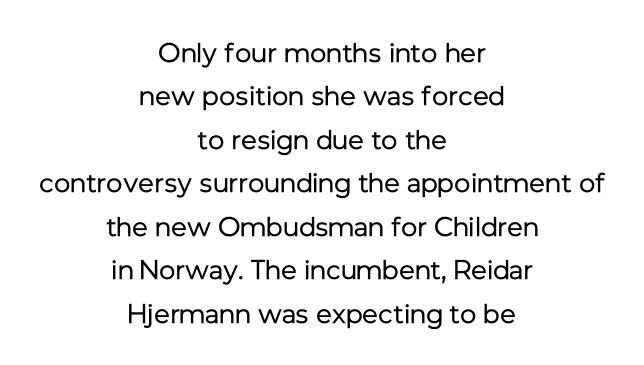
Q: Is the text bold? A: No.
Q: Is the text italic (slanted)? A: No, it is upright.
Q: Is the text underlined? A: No.
Q: How is the paragraph aligned? A: Centered.
Q: Is the spacing between letters normal or unusually wide? A: Normal.
Q: Is the spacing between lines tight, normal or loose? A: Normal.
